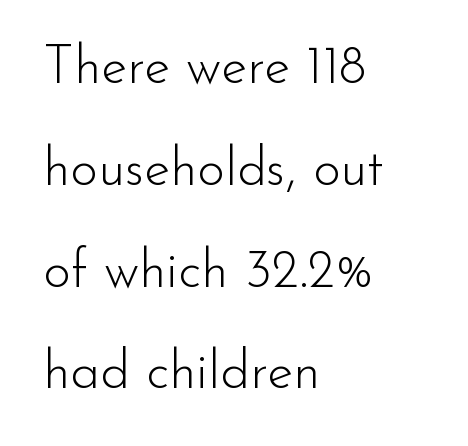
{"serif": "no", "italic": "no", "bold": "no", "weight": "light", "width": "normal", "stroke_contrast": "low", "x_height": "small", "monospaced": "no", "underline": "no", "align": "left", "line_spacing": "loose", "line_spacing_ratio": 1.92, "letter_spacing": "normal", "letter_spacing_em": 0.0, "glyph_px": 53}
